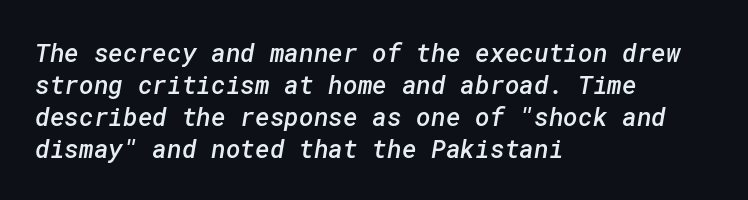
Q: Is the text bold? A: Semi-bold.
Q: Is the text underlined? A: No.
Q: How is the paragraph aligned? A: Left-aligned.
Q: Is the spacing between letters normal or unusually wide? A: Normal.
Q: Is the spacing between lines tight, normal or loose? A: Normal.
